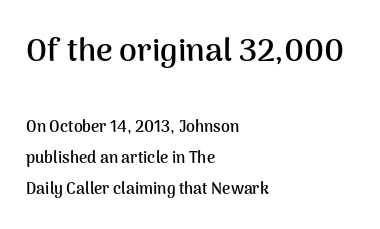
Which margin do the lines hug? The left one — the right edge is uneven. The upper block of text is set noticeably larger than the block beneath it. The face used here is rendered with its standard letterfit. Posture: upright roman.
